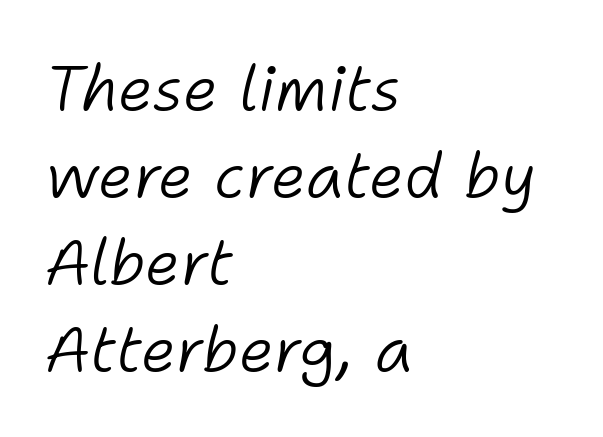
{"italic": "yes", "lean": "right", "slant_degrees": 11, "bold": "no", "weight": "light", "width": "normal", "stroke_contrast": "low", "x_height": "medium", "monospaced": "no", "underline": "no", "align": "left", "line_spacing": "normal", "line_spacing_ratio": 1.38, "letter_spacing": "normal", "letter_spacing_em": 0.0, "glyph_px": 63}
